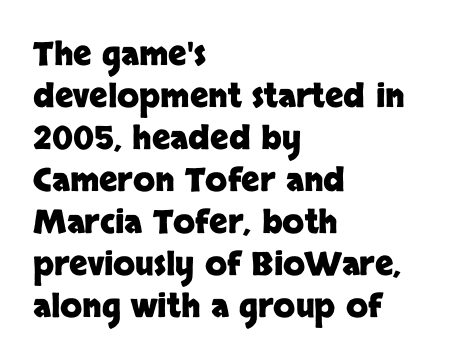
Q: Is the text bold? A: Yes.
Q: Is the text italic (slanted)? A: No, it is upright.
Q: Is the typeface a serif or a sans-serif typeface? A: Sans-serif.
Q: Is the text underlined? A: No.
Q: How is the paragraph aligned? A: Left-aligned.
Q: Is the spacing between letters normal or unusually wide? A: Normal.
Q: Is the spacing between lines tight, normal or loose? A: Normal.
Q: Width (condensed, normal, or wide)? A: Normal.
Q: Stroke contrast? A: Low.
Q: x-height? A: Large.
Q: Monospaced? A: No.
